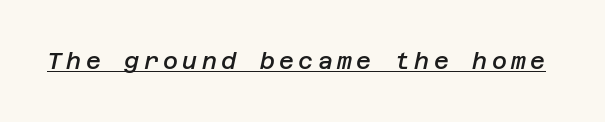
The image shows 23 px text type, italic (leaning right); set underlined.
